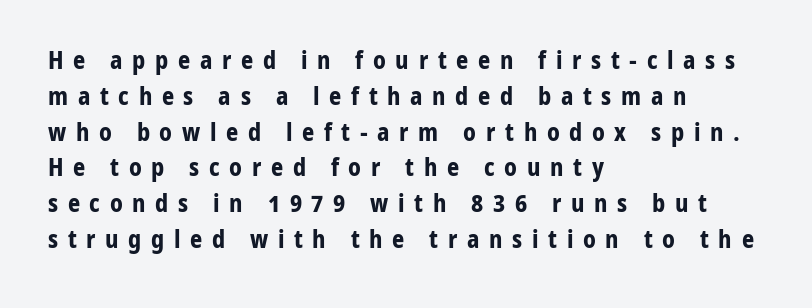
Q: Is the text bold? A: Yes.
Q: Is the text italic (slanted)? A: No, it is upright.
Q: Is the text underlined? A: No.
Q: How is the paragraph aligned? A: Left-aligned.
Q: Is the spacing between letters normal or unusually wide? A: Unusually wide.
Q: Is the spacing between lines tight, normal or loose? A: Normal.
